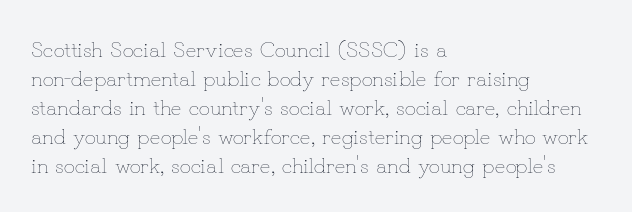
Tall strokes in this sample are plumb rather than angled. The passage shown has conventional tracking throughout. Every row of glyphs begins at an identical x-position on the left. A normal amount of white space separates one row of letters from the next. Type without underlining.
